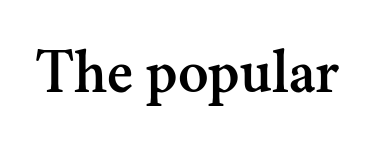
Q: Is the text italic (slanted)? A: No, it is upright.
Q: Is the typeface a serif or a sans-serif typeface? A: Serif.
Q: Is the text underlined? A: No.
Q: Is the spacing between letters normal or unusually wide? A: Normal.
Q: Width (condensed, normal, or wide)? A: Normal.
Q: Stroke contrast? A: Medium.
Q: x-height? A: Small.
Q: Monospaced? A: No.
